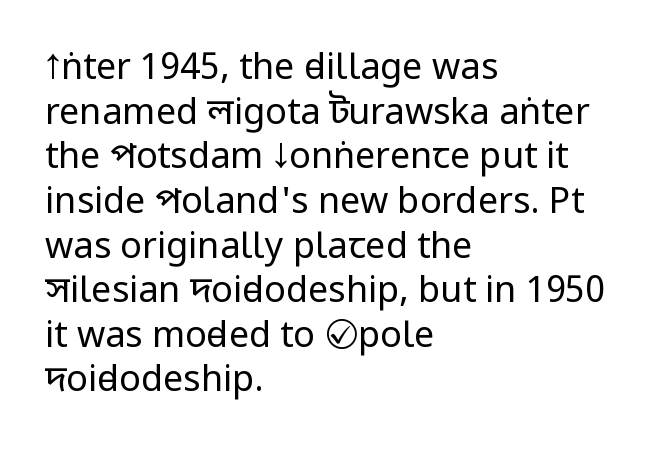
{"serif": "no", "italic": "no", "bold": "no", "weight": "regular", "width": "condensed", "stroke_contrast": "low", "x_height": "large", "monospaced": "no", "underline": "no", "align": "left", "line_spacing_ratio": 1.24, "letter_spacing": "normal", "letter_spacing_em": 0.0, "glyph_px": 36}
